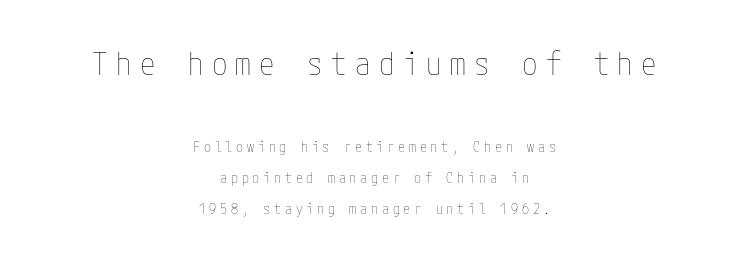
The letterforms stand isolated, each surrounded by extra space. Counters stay open thanks to moderate or lighter strokes. Two sizes are in play, and the larger belongs to the first block. Just letters on the line, the space beneath them empty. Tall strokes in this sample are plumb rather than angled. Neither beginnings nor endings align; midpoints do.
